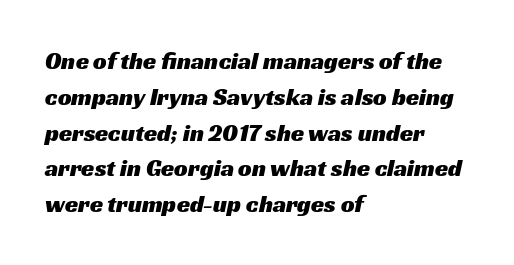
{"underline": "no", "align": "left", "line_spacing": "normal", "line_spacing_ratio": 1.49, "letter_spacing": "normal", "letter_spacing_em": 0.0, "glyph_px": 24}
